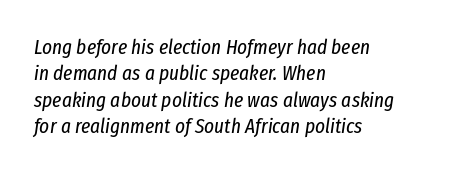
Counters stay open thanks to moderate or lighter strokes. The tracking reads as untouched default to a designer's eye. Bare-footed words on every line. What's the leading like? Ordinary, nothing unusual. If you drew a ruler down the left edge, every line would touch it. In terms of posture, this sample is oblique.
